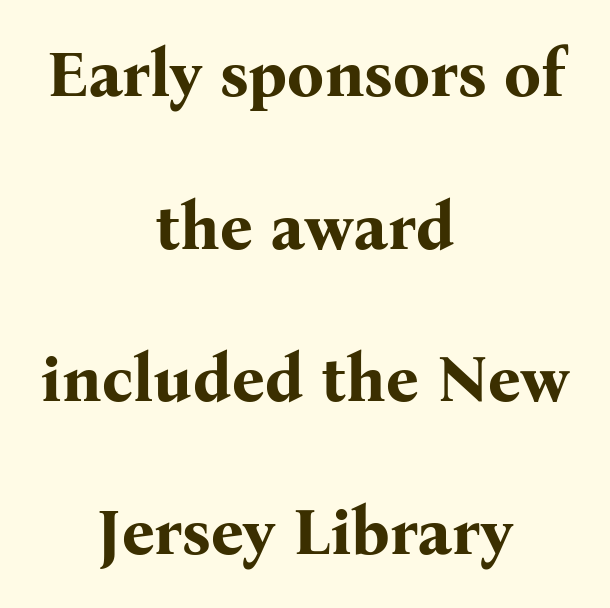
It's the straight-up-and-down kind of type. Interline gaps are noticeably wide in this sample. The string is rendered with underlining switched off. The paragraph has two soft edges and a firm central axis. Small tapered or slab feet sit at the stroke ends, so this counts as serif. Varying glyph widths throughout — classic text-font behaviour.
